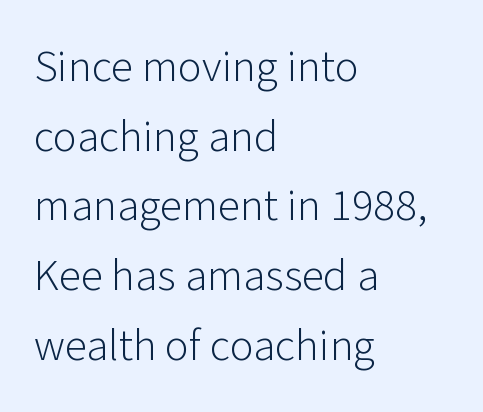
Q: Is the text bold? A: No.
Q: Is the text italic (slanted)? A: No, it is upright.
Q: Is the typeface a serif or a sans-serif typeface? A: Sans-serif.
Q: Is the text underlined? A: No.
Q: How is the paragraph aligned? A: Left-aligned.
Q: Is the spacing between letters normal or unusually wide? A: Normal.
Q: Is the spacing between lines tight, normal or loose? A: Normal.
Q: Width (condensed, normal, or wide)? A: Normal.
Q: Stroke contrast? A: Low.
Q: x-height? A: Medium.
Q: Monospaced? A: No.
